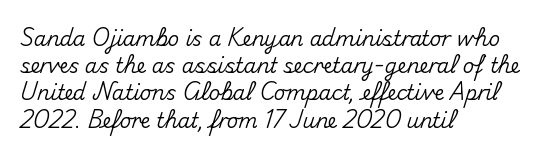
{"underline": "no", "align": "left", "line_spacing": "normal", "line_spacing_ratio": 1.36, "letter_spacing": "normal", "letter_spacing_em": 0.0, "glyph_px": 20}
